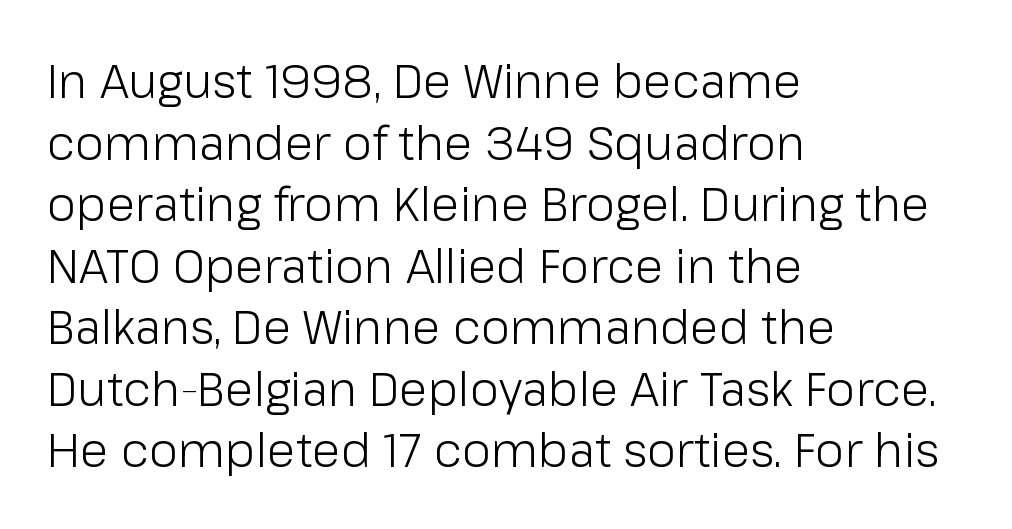
{"serif": "no", "italic": "no", "bold": "no", "weight": "light", "width": "normal", "stroke_contrast": "low", "x_height": "medium", "monospaced": "no", "underline": "no", "align": "left", "line_spacing": "normal", "line_spacing_ratio": 1.31, "letter_spacing": "normal", "letter_spacing_em": 0.0, "glyph_px": 47}
